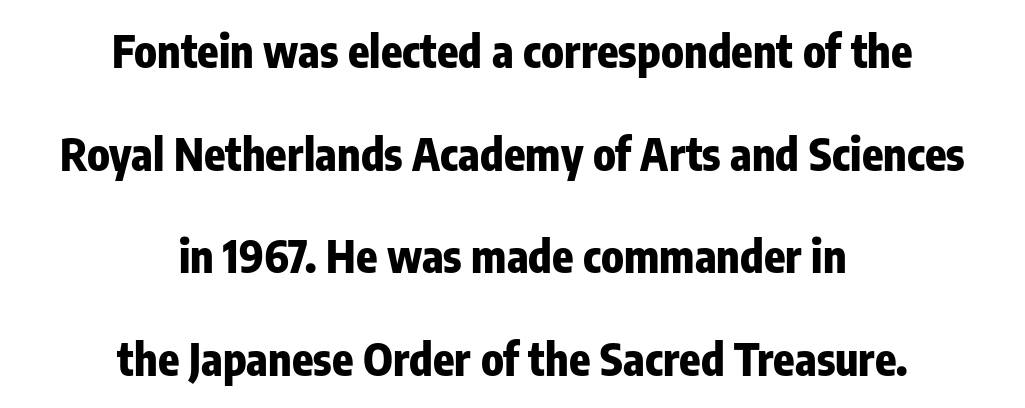
{"serif": "no", "italic": "no", "bold": "yes", "weight": "heavy", "width": "condensed", "stroke_contrast": "low", "x_height": "medium", "monospaced": "no", "underline": "no", "align": "center", "line_spacing": "loose", "line_spacing_ratio": 2.33, "letter_spacing": "normal", "letter_spacing_em": 0.0, "glyph_px": 44}
